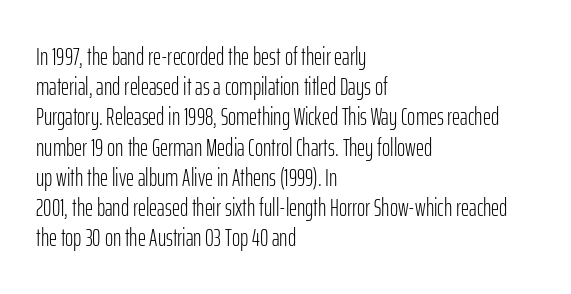
Q: Is the text bold? A: No.
Q: Is the text italic (slanted)? A: No, it is upright.
Q: Is the text underlined? A: No.
Q: How is the paragraph aligned? A: Left-aligned.
Q: Is the spacing between letters normal or unusually wide? A: Normal.
